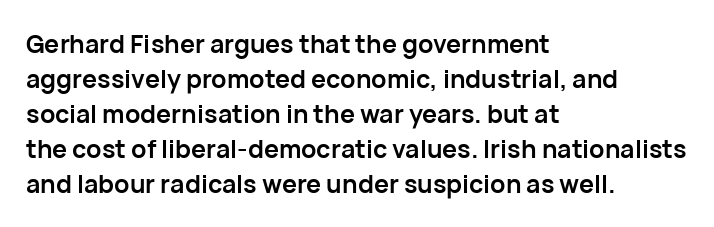
Q: Is the text bold? A: Yes.
Q: Is the text italic (slanted)? A: No, it is upright.
Q: Is the text underlined? A: No.
Q: How is the paragraph aligned? A: Left-aligned.
Q: Is the spacing between letters normal or unusually wide? A: Normal.
Q: Is the spacing between lines tight, normal or loose? A: Normal.
